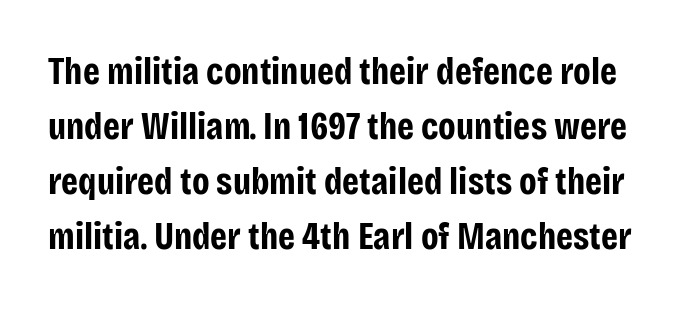
The image shows 38 px bold, condensed sans-serif type, upright; set normal line spacing (1.45x), normal letter spacing, not underlined; low stroke contrast and a large x-height.
